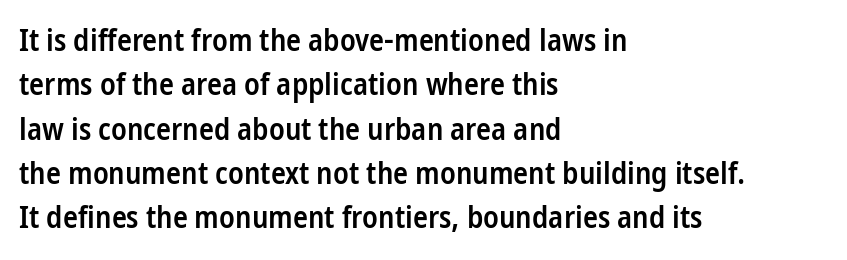
{"serif": "no", "italic": "no", "bold": "semi", "weight": "semibold", "width": "condensed", "stroke_contrast": "low", "x_height": "medium", "monospaced": "no", "underline": "no", "align": "left", "line_spacing": "normal", "line_spacing_ratio": 1.43, "letter_spacing": "normal", "letter_spacing_em": 0.0, "glyph_px": 31}
